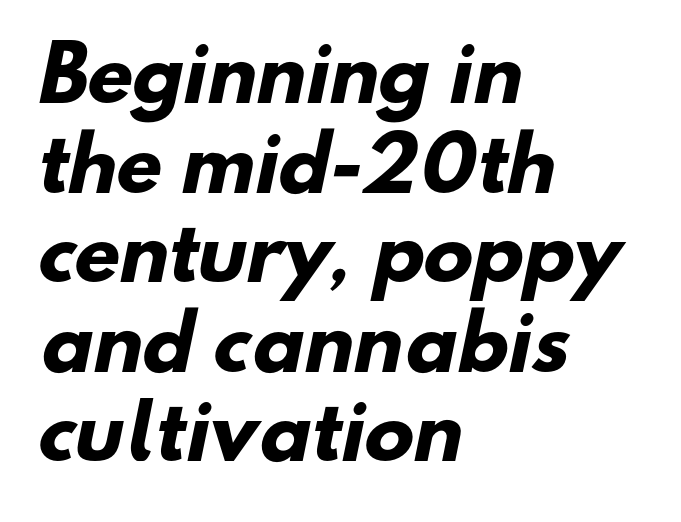
The image shows 74 px heavy sans-serif type; set left-aligned, line spacing 1.21x, normal letter spacing, not underlined; low stroke contrast and a small x-height.
